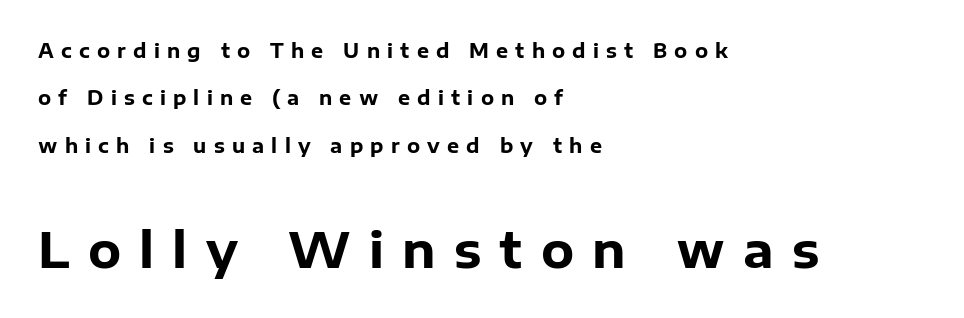
Nope, not italic — everything's standing straight. One glance says open: line gaps are wider than usual. The line texture is sparse and dotted thanks to wide tracking. Quick note: underline off. Does the copy run flush right? No — it runs flush left. The typeface chosen for these lines omits serifs.
